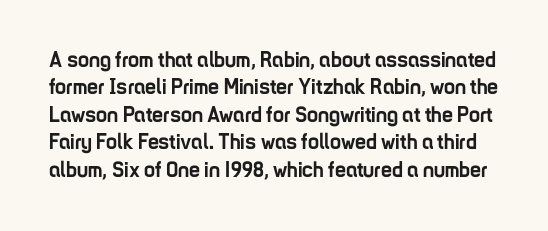
The image shows 22 px bold type, upright; set normal line spacing (1.25x), normal letter spacing, not underlined.
